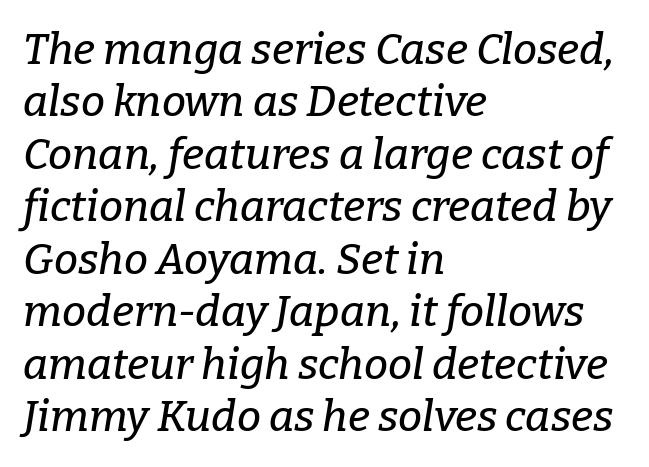
The image shows 43 px serif type, italic (leaning right); set left-aligned, line spacing 1.22x, normal letter spacing, not underlined; low stroke contrast and a medium x-height.
